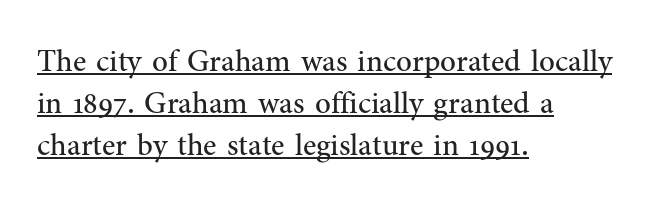
Leading matches the norm, producing a regular column. The passage shown has conventional tracking throughout. You can tell from the footed stems that serif type was used. A student would call this left alignment; a typographer would say flush left, rag right. Each line of the rendering has a horizontal stroke beneath the glyphs.
